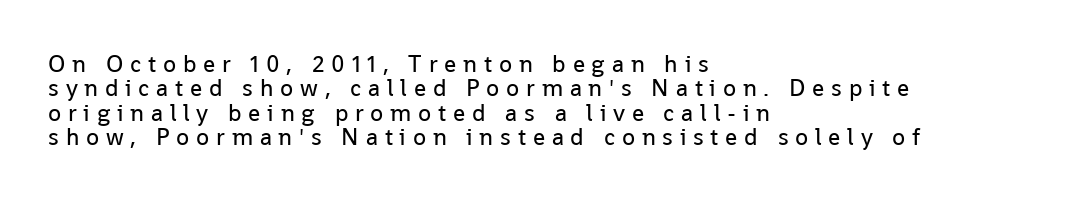
Q: Is the text bold? A: No.
Q: Is the text italic (slanted)? A: No, it is upright.
Q: Is the text underlined? A: No.
Q: How is the paragraph aligned? A: Left-aligned.
Q: Is the spacing between letters normal or unusually wide? A: Unusually wide.
Q: Is the spacing between lines tight, normal or loose? A: Tight.
